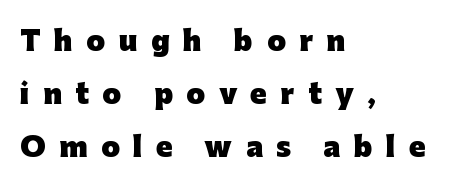
{"italic": "no", "bold": "yes", "underline": "no", "align": "left", "line_spacing": "loose", "line_spacing_ratio": 1.97, "letter_spacing": "wide", "letter_spacing_em": 0.5, "glyph_px": 27}
